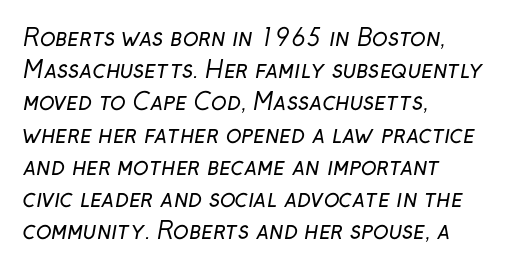
The line-height multiplier appears to be the usual default. The line texture is even and compact thanks to regular tracking. Compared with a typical body face, this is equally light or lighter still. The setting favours the left margin, as ordinary paragraphs usually do. The specimen omits any rule beneath the text block's lines.
